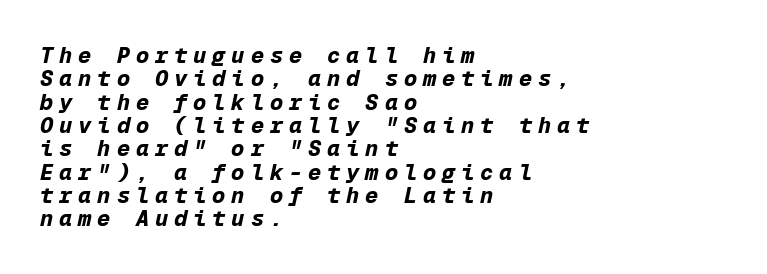
The image shows 22 px bold type, italic (leaning right); set left-aligned, tight line spacing (1.06x), unusually wide letter spacing (+0.27 em), not underlined.
